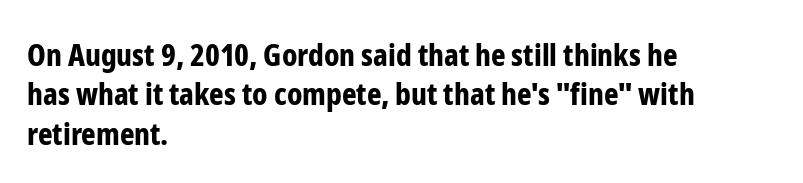
{"serif": "no", "italic": "no", "bold": "yes", "weight": "bold", "width": "condensed", "stroke_contrast": "low", "x_height": "medium", "monospaced": "no", "underline": "no", "align": "left", "line_spacing": "normal", "line_spacing_ratio": 1.27, "letter_spacing": "normal", "letter_spacing_em": 0.0, "glyph_px": 31}
